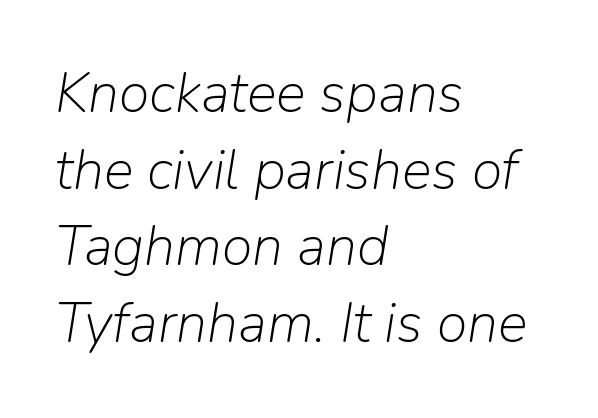
Q: Is the text bold? A: No.
Q: Is the text italic (slanted)? A: Yes, it leans right by about 9 degrees.
Q: Is the text underlined? A: No.
Q: How is the paragraph aligned? A: Left-aligned.
Q: Is the spacing between letters normal or unusually wide? A: Normal.
Q: Is the spacing between lines tight, normal or loose? A: Normal.
Q: Width (condensed, normal, or wide)? A: Normal.
Q: Stroke contrast? A: Low.
Q: x-height? A: Medium.
Q: Monospaced? A: No.
